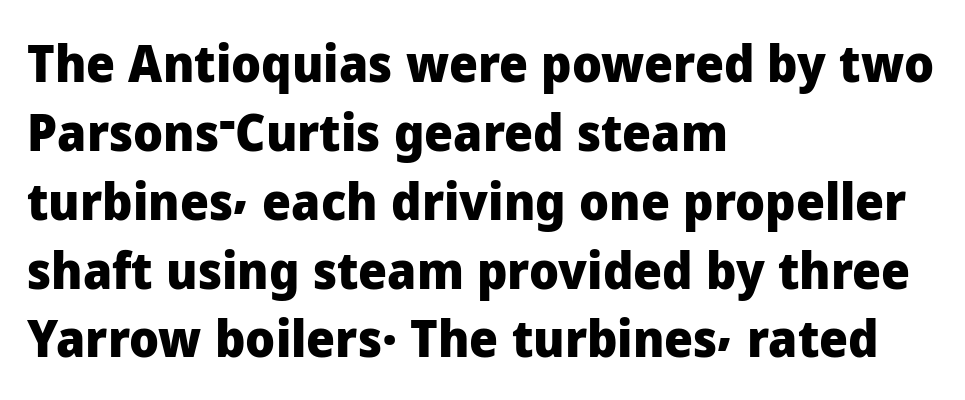
The image shows 51 px heavy sans-serif type, upright; set left-aligned, normal line spacing (1.35x), normal letter spacing, not underlined; low stroke contrast and a medium x-height.
